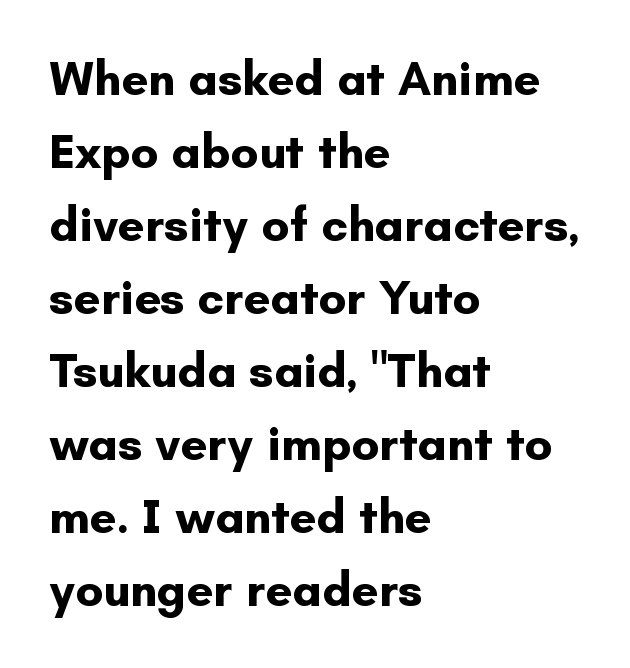
A normal amount of white space separates one row of letters from the next. In terms of posture, this sample is upright. These lines keep a tight, regular rhythm from letter to letter. The letters carry no serifs — their stems end cleanly without finishing strokes. The passage shown is emphatically bold. The foot of each line stays bare and open.
